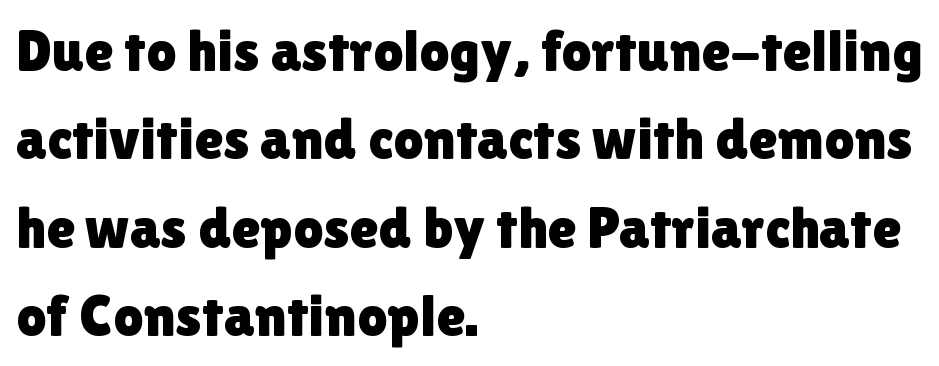
{"serif": "no", "italic": "no", "width": "normal", "stroke_contrast": "low", "x_height": "medium", "monospaced": "no", "underline": "no", "align": "left", "line_spacing": "normal", "line_spacing_ratio": 1.5, "letter_spacing": "normal", "letter_spacing_em": 0.0, "glyph_px": 59}
